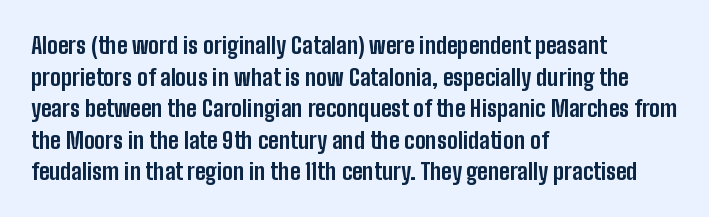
{"italic": "no", "bold": "yes", "underline": "no", "align": "left", "line_spacing": "normal", "line_spacing_ratio": 1.37, "letter_spacing": "normal", "letter_spacing_em": 0.0, "glyph_px": 23}
